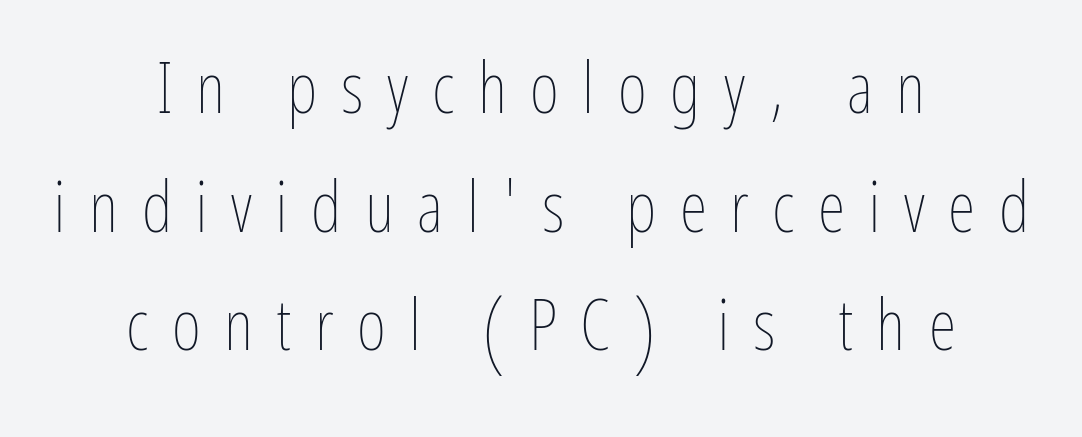
Each letter keeps its own natural width here, so spacing adapts to shape. Each row of text sits above clean, open space. Posture: vertical. This rendering uses center alignment, leaving both contours irregular but symmetric. The designer left line spacing at the default. Does extra space separate the letters? Yes, quite a lot of it.
